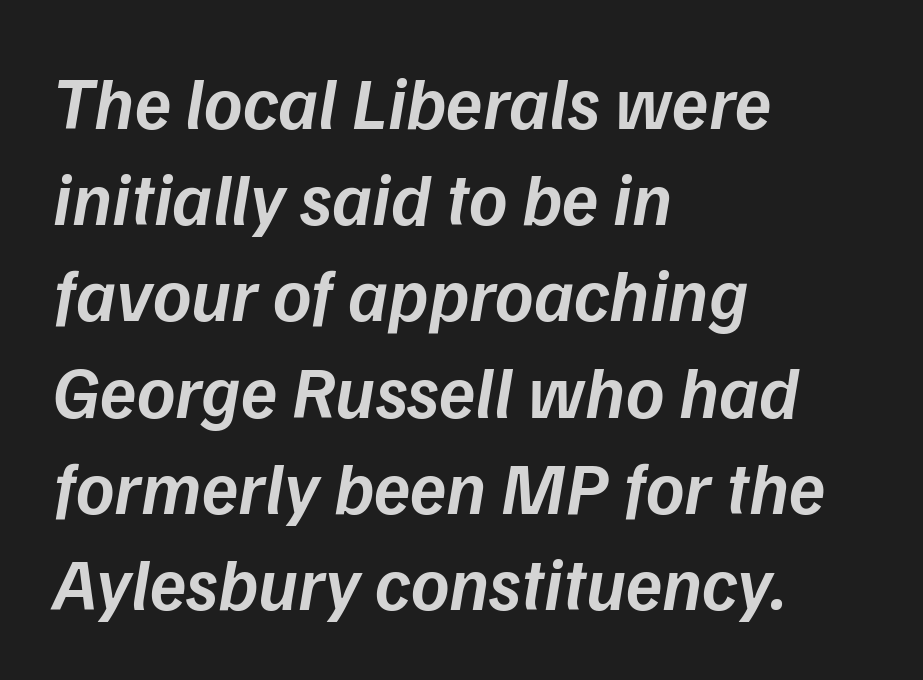
The glyphs look as if they've been sheared to an angle. Character widths vary here, with narrow letters taking less room than wide ones. A typesetter would call this leading conventional body-copy spacing. What stands out about the letter spacing? Nothing — it is the standard amount.
